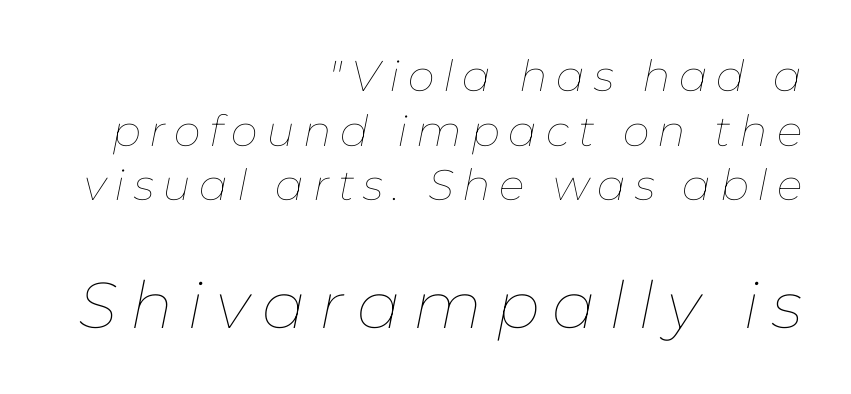
Q: Is the text bold? A: No.
Q: Is the text italic (slanted)? A: Yes, it leans right by about 11 degrees.
Q: Is the text underlined? A: No.
Q: How is the paragraph aligned? A: Right-aligned.
Q: Is the spacing between letters normal or unusually wide? A: Unusually wide.
Q: Is the spacing between lines tight, normal or loose? A: Normal.
Q: Which block of text is set in a larger size, the first (top) or the second (bottom)? A: The second (bottom) one.
Q: Width (condensed, normal, or wide)? A: Normal.
Q: Stroke contrast? A: Low.
Q: x-height? A: Medium.
Q: Monospaced? A: No.
